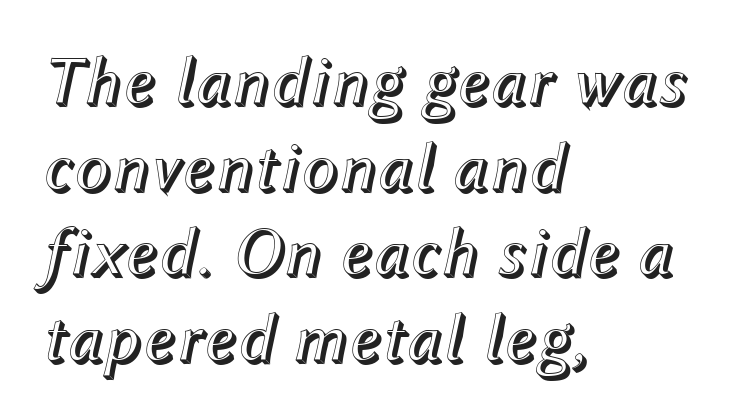
Q: Is the text italic (slanted)? A: Yes, it leans right by about 12 degrees.
Q: Is the text underlined? A: No.
Q: How is the paragraph aligned? A: Left-aligned.
Q: Is the spacing between letters normal or unusually wide? A: Normal.
Q: Width (condensed, normal, or wide)? A: Normal.
Q: x-height? A: Medium.
Q: Monospaced? A: No.
